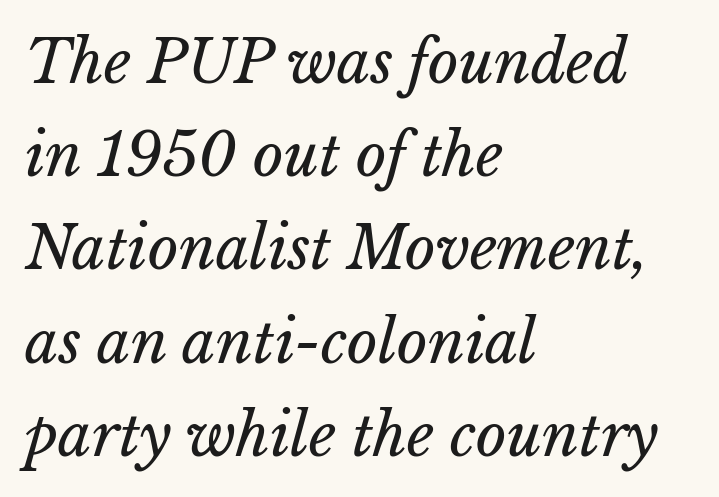
{"bold": "no", "weight": "regular", "width": "normal", "stroke_contrast": "low", "x_height": "medium", "monospaced": "no", "underline": "no", "align": "left", "line_spacing": "normal", "line_spacing_ratio": 1.58, "letter_spacing": "normal", "letter_spacing_em": 0.0, "glyph_px": 59}
